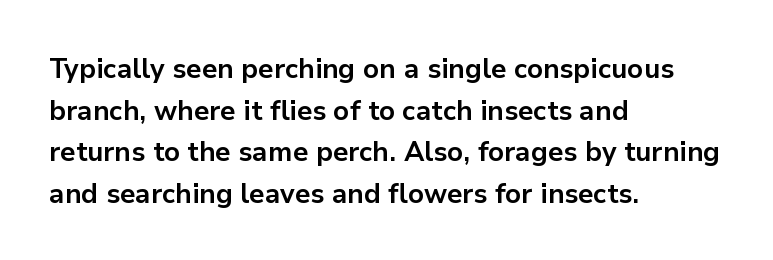
Q: Is the text bold? A: Yes.
Q: Is the text italic (slanted)? A: No, it is upright.
Q: Is the text underlined? A: No.
Q: How is the paragraph aligned? A: Left-aligned.
Q: Is the spacing between letters normal or unusually wide? A: Normal.
Q: Is the spacing between lines tight, normal or loose? A: Normal.
